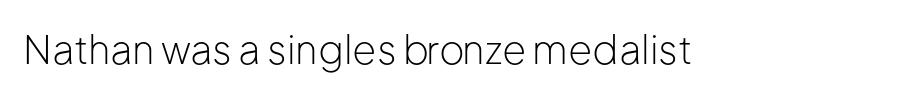
{"serif": "no", "italic": "no", "bold": "no", "weight": "light", "width": "normal", "stroke_contrast": "low", "x_height": "medium", "monospaced": "no", "underline": "no", "letter_spacing": "normal", "letter_spacing_em": 0.0, "glyph_px": 39}
